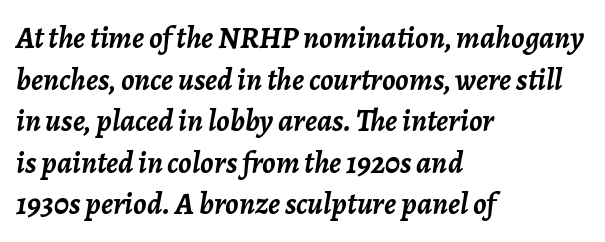
{"italic": "yes", "lean": "right", "slant_degrees": 7, "bold": "yes", "weight": "semibold", "width": "normal", "stroke_contrast": "low", "x_height": "medium", "monospaced": "no", "underline": "no", "align": "left", "line_spacing": "normal", "line_spacing_ratio": 1.34, "letter_spacing": "normal", "letter_spacing_em": 0.0, "glyph_px": 31}
